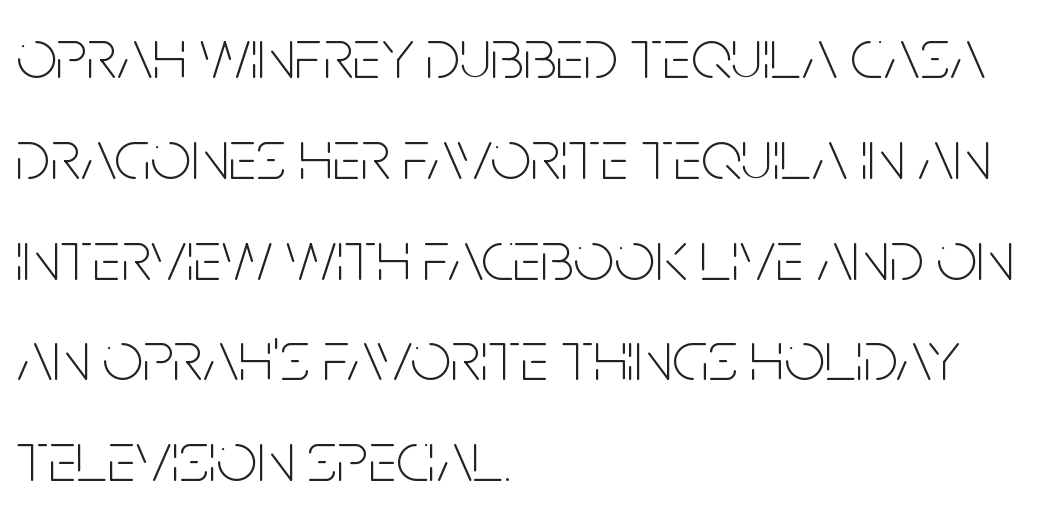
Q: Is the text bold? A: No.
Q: Is the text italic (slanted)? A: No, it is upright.
Q: Is the typeface a serif or a sans-serif typeface? A: Sans-serif.
Q: Is the text underlined? A: No.
Q: How is the paragraph aligned? A: Left-aligned.
Q: Is the spacing between letters normal or unusually wide? A: Normal.
Q: Is the spacing between lines tight, normal or loose? A: Normal.
Q: Width (condensed, normal, or wide)? A: Condensed.
Q: Stroke contrast? A: Low.
Q: x-height? A: Large.
Q: Monospaced? A: No.
